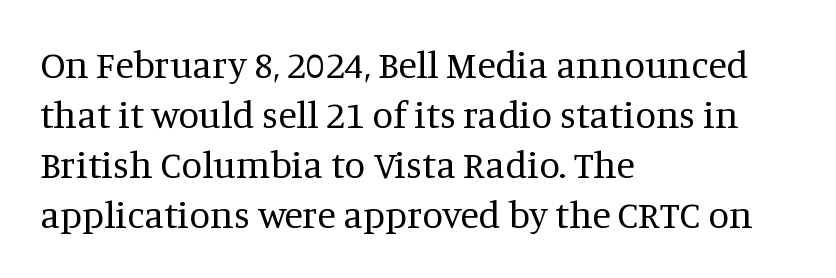
Horizontal bands of white between lines are of average thickness. If you drew a line through each stem, it would be perfectly vertical. The passage shown has conventional tracking throughout. In CSS terms this would be text-align: left. Examine the stroke ends and you'll spot serifs.
